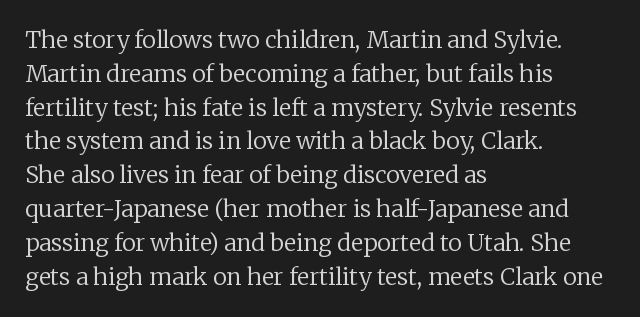
Q: Is the text bold? A: No.
Q: Is the text italic (slanted)? A: No, it is upright.
Q: Is the text underlined? A: No.
Q: How is the paragraph aligned? A: Left-aligned.
Q: Is the spacing between letters normal or unusually wide? A: Normal.
Q: Is the spacing between lines tight, normal or loose? A: Normal.
